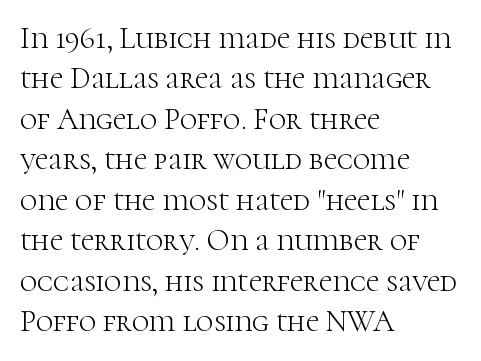
This sample uses plain, unmodified letter spacing. The typesetter chose a ragged-right arrangement here. The typography opts for an upright posture over an oblique one. These lines are rendered in a variable-pitch font. Letters have the restrained weight of plain body copy at most. If you measured baseline to baseline, you'd find a middling distance.
